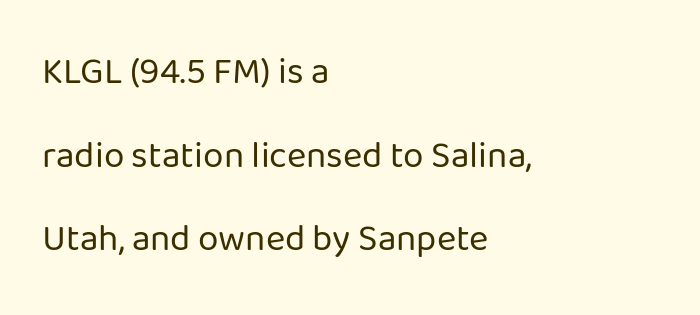
{"serif": "no", "italic": "no", "bold": "no", "weight": "regular", "width": "normal", "stroke_contrast": "low", "x_height": "medium", "monospaced": "no", "underline": "no", "align": "left", "line_spacing": "loose", "line_spacing_ratio": 2.26, "letter_spacing": "normal", "letter_spacing_em": 0.0, "glyph_px": 37}
